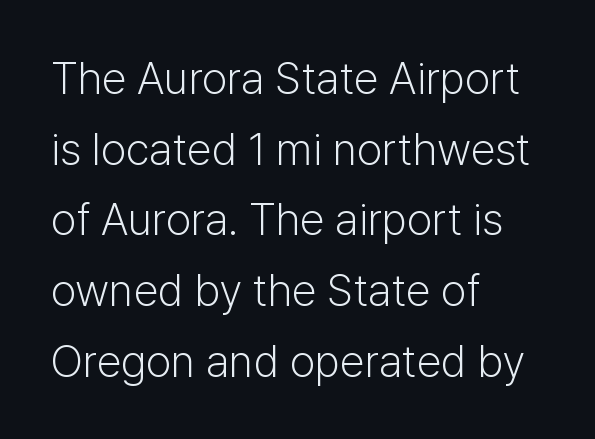
{"serif": "no", "italic": "no", "bold": "no", "weight": "light", "width": "normal", "stroke_contrast": "low", "x_height": "medium", "monospaced": "no", "underline": "no", "align": "left", "line_spacing": "normal", "line_spacing_ratio": 1.57, "letter_spacing": "normal", "letter_spacing_em": 0.0, "glyph_px": 45}
